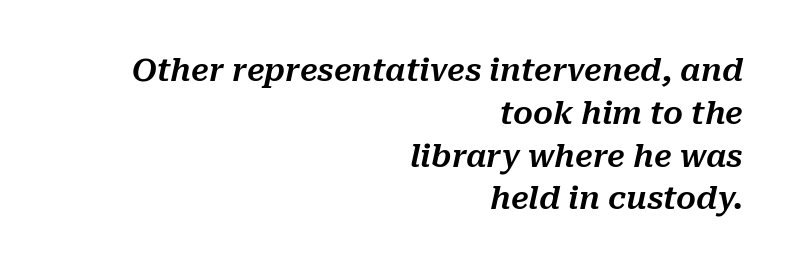
Q: Is the text italic (slanted)? A: Yes, it leans right by about 10 degrees.
Q: Is the text underlined? A: No.
Q: How is the paragraph aligned? A: Right-aligned.
Q: Is the spacing between letters normal or unusually wide? A: Normal.
Q: Is the spacing between lines tight, normal or loose? A: Normal.
Q: Width (condensed, normal, or wide)? A: Normal.
Q: Stroke contrast? A: Medium.
Q: x-height? A: Medium.
Q: Monospaced? A: No.
